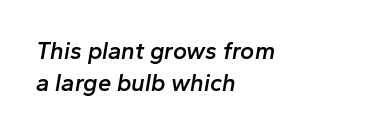
Q: Is the text bold? A: Semi-bold.
Q: Is the text italic (slanted)? A: Yes, it leans right by about 10 degrees.
Q: Is the text underlined? A: No.
Q: How is the paragraph aligned? A: Left-aligned.
Q: Is the spacing between letters normal or unusually wide? A: Normal.
Q: Is the spacing between lines tight, normal or loose? A: Normal.
